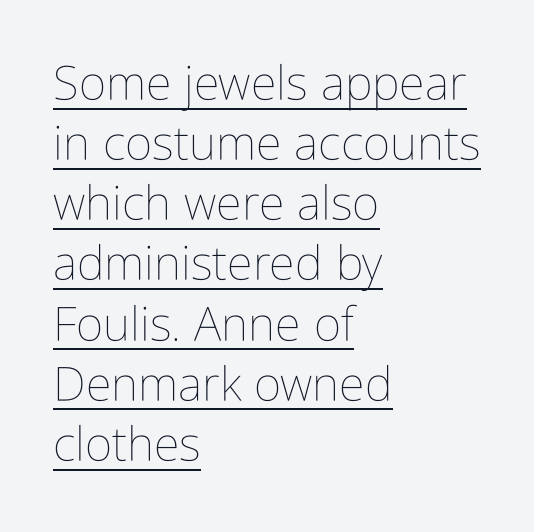
{"italic": "no", "bold": "no", "weight": "thin", "width": "condensed", "stroke_contrast": "low", "x_height": "medium", "monospaced": "no", "underline": "yes", "align": "left", "line_spacing": "normal", "line_spacing_ratio": 1.28, "letter_spacing": "normal", "letter_spacing_em": 0.0, "glyph_px": 47}
